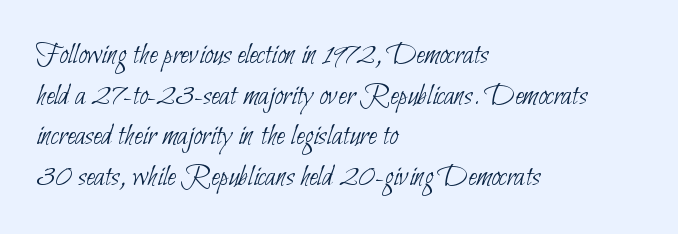
{"serif": "no", "bold": "no", "weight": "thin", "width": "condensed", "stroke_contrast": "low", "x_height": "small", "monospaced": "no", "underline": "no", "align": "left", "line_spacing": "normal", "line_spacing_ratio": 1.31, "letter_spacing": "normal", "letter_spacing_em": 0.0, "glyph_px": 31}
